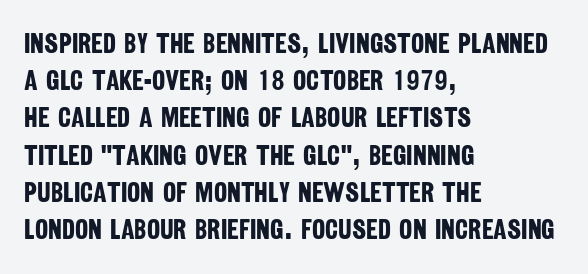
Letterform terminals end flat and unadorned throughout the passage. This rendering leaves character spacing at its baseline value. Heavy-handed strokes throughout: this text is bold. This rendering uses left alignment, leaving the right contour irregular.
